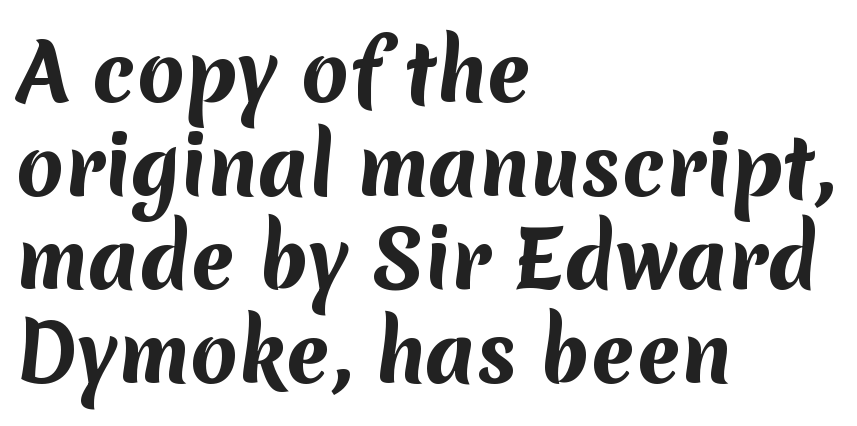
The face used here is proportionally spaced, like ordinary book or web type. Tracking here is standard; glyphs follow each other at the usual distance. The space directly below the letters is spotless. The passage shown is typeset with a sans-serif family.
